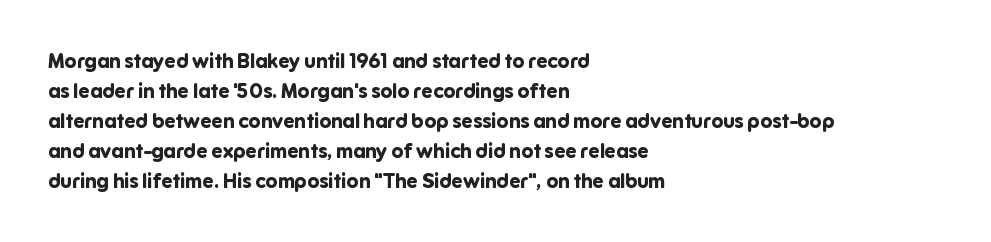
The image shows 20 px bold type, upright; set left-aligned, normal line spacing (1.5x), normal letter spacing, not underlined.
